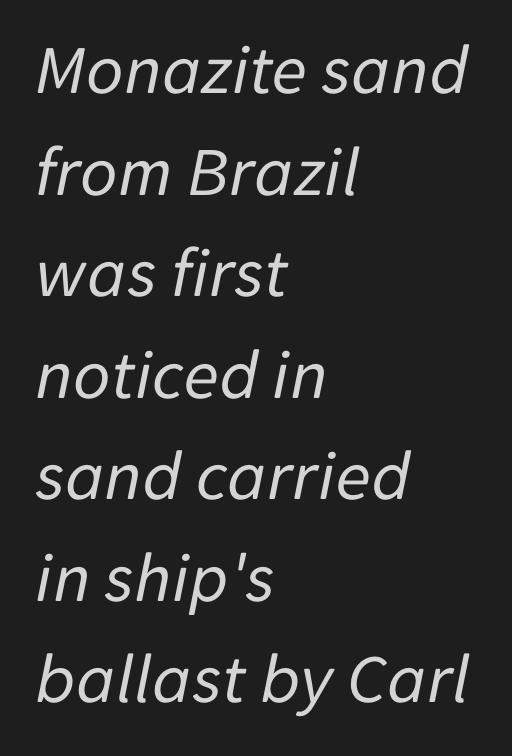
Do the characters align in a grid? No, the font is proportional. Each new line begins a customary step beneath the previous one. The compositor pushed each line to the left boundary. Check under the words: just untouched page. In terms of letterspacing, this is plain default setting. Vertical stems look standard width or narrower in stroke.
